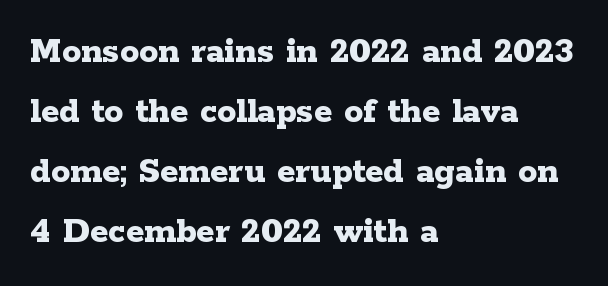
The passage shown has conventional tracking throughout. It's the straight-up-and-down kind of type. Leading: standard. The setting favours the left margin, as ordinary paragraphs usually do. Every letter is thick-stroked: bold, no question. Think of a printed novel: that variable character pitch is what you see here.
